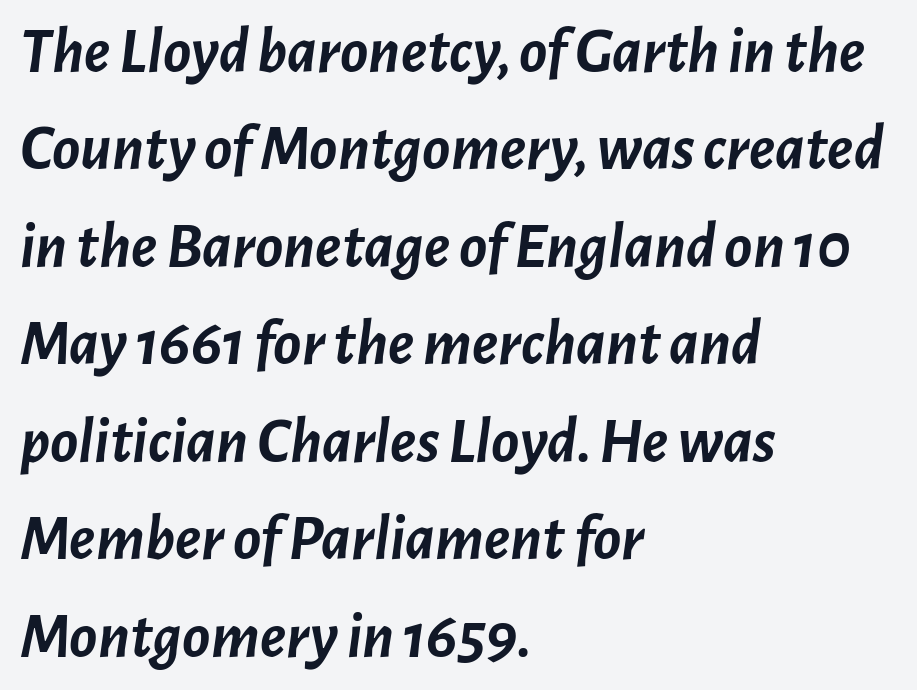
{"italic": "yes", "lean": "right", "slant_degrees": 7, "bold": "yes", "weight": "semibold", "width": "normal", "stroke_contrast": "low", "x_height": "medium", "monospaced": "no", "underline": "no", "align": "left", "line_spacing": "normal", "line_spacing_ratio": 1.5, "letter_spacing": "normal", "letter_spacing_em": 0.0, "glyph_px": 65}
